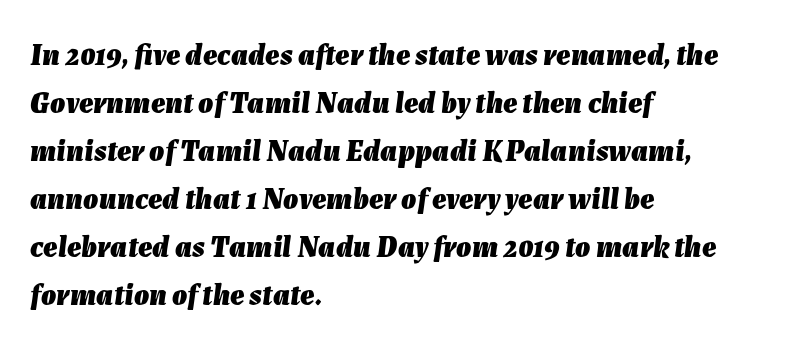
{"italic": "yes", "lean": "right", "slant_degrees": 7, "bold": "yes", "weight": "heavy", "width": "normal", "stroke_contrast": "low", "x_height": "medium", "monospaced": "no", "underline": "no", "align": "left", "line_spacing": "normal", "line_spacing_ratio": 1.6, "letter_spacing": "normal", "letter_spacing_em": 0.0, "glyph_px": 30}
